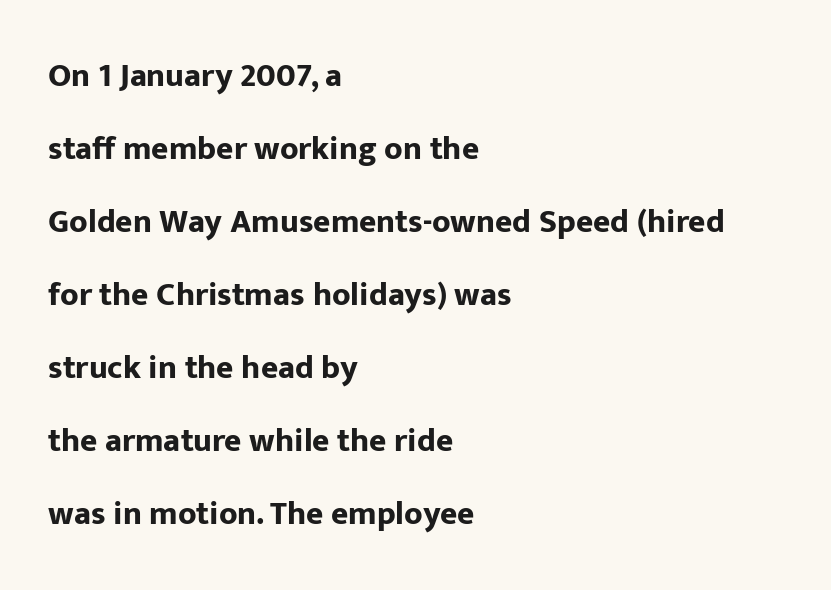
{"serif": "no", "italic": "no", "bold": "yes", "weight": "bold", "width": "normal", "stroke_contrast": "low", "x_height": "medium", "monospaced": "no", "underline": "no", "align": "left", "line_spacing": "loose", "line_spacing_ratio": 2.21, "letter_spacing": "normal", "letter_spacing_em": 0.0, "glyph_px": 33}
